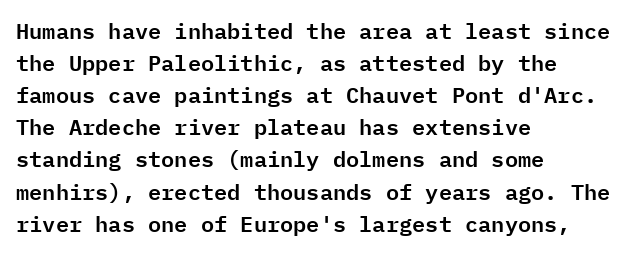
These lines were composed using upright roman letters. If you drew a ruler down the left edge, every line would touch it. In terms of leading, this rendering sits right in the middle. These lines keep a tight, regular rhythm from letter to letter. The glyphs are unaccompanied by any horizontal stroke below them.
